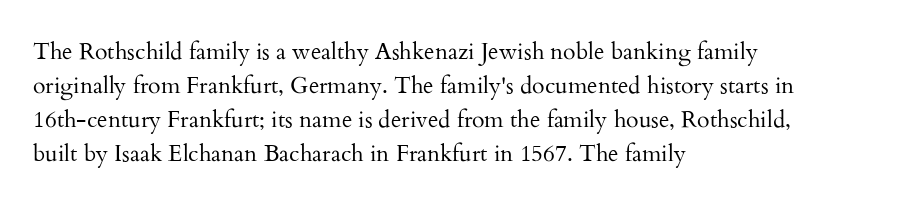
The image shows 23 px text type, upright; set left-aligned, normal line spacing (1.48x), normal letter spacing, not underlined.
